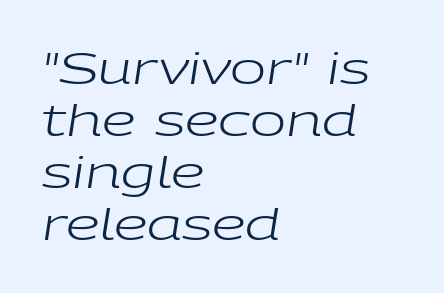
{"italic": "yes", "lean": "right", "slant_degrees": 9, "bold": "no", "weight": "regular", "width": "wide", "stroke_contrast": "low", "x_height": "medium", "monospaced": "no", "underline": "no", "align": "left", "line_spacing_ratio": 1.21, "letter_spacing": "normal", "letter_spacing_em": 0.0, "glyph_px": 43}
